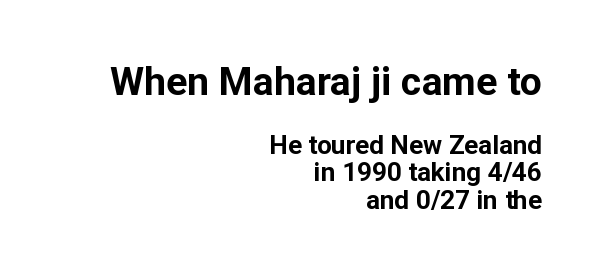
The image shows 39 px bold sans-serif type, upright; set right-aligned, tight line spacing (1.05x), normal letter spacing, not underlined; the first (top) block is 1.5x larger; low stroke contrast and a medium x-height.
